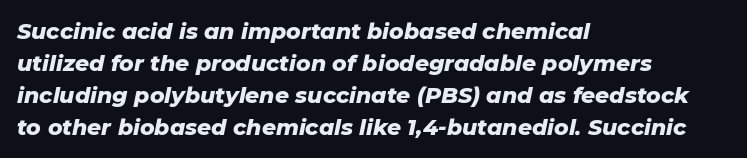
Beneath every word, the page is bare. Compared with typical paragraphs, the rows here are spaced about the same. Slant detected: the letters are inclined. Heavy-handed strokes throughout: this text is bold.
